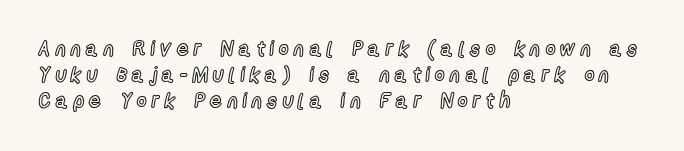
What stands out about the letter spacing? Its width — letters are far apart. The compositor pushed each line to the left boundary. Normally led — the rows are evenly, conventionally spaced. The foot of each line stays bare and open.
